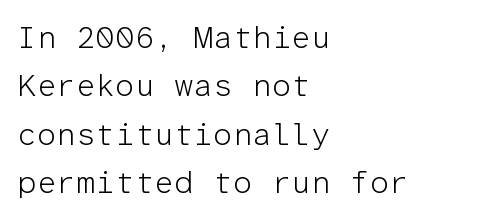
The image shows 31 px light sans-serif type, upright, monospaced; set left-aligned, normal line spacing (1.56x), normal letter spacing, not underlined; low stroke contrast and a medium x-height.
